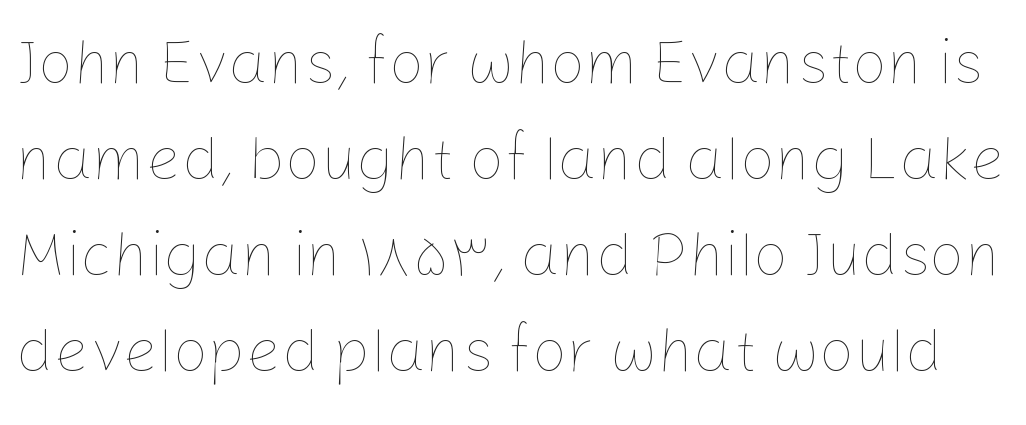
{"italic": "no", "bold": "no", "weight": "thin", "width": "normal", "stroke_contrast": "low", "x_height": "medium", "monospaced": "no", "underline": "no", "line_spacing": "normal", "line_spacing_ratio": 1.55, "letter_spacing": "normal", "letter_spacing_em": 0.0, "glyph_px": 62}
